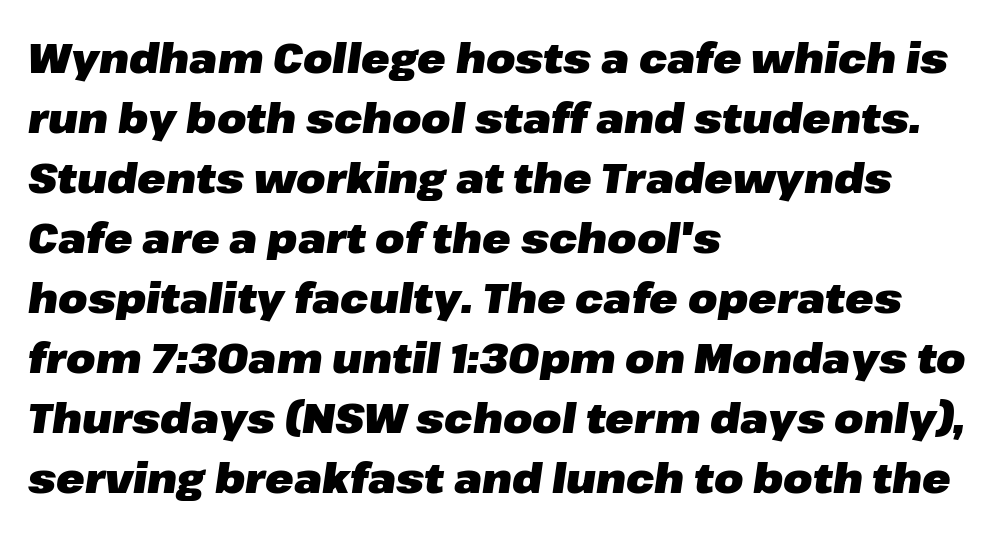
The image shows 42 px heavy type, italic (leaning right); set left-aligned, normal line spacing (1.43x), normal letter spacing, not underlined; low stroke contrast and a medium x-height.
